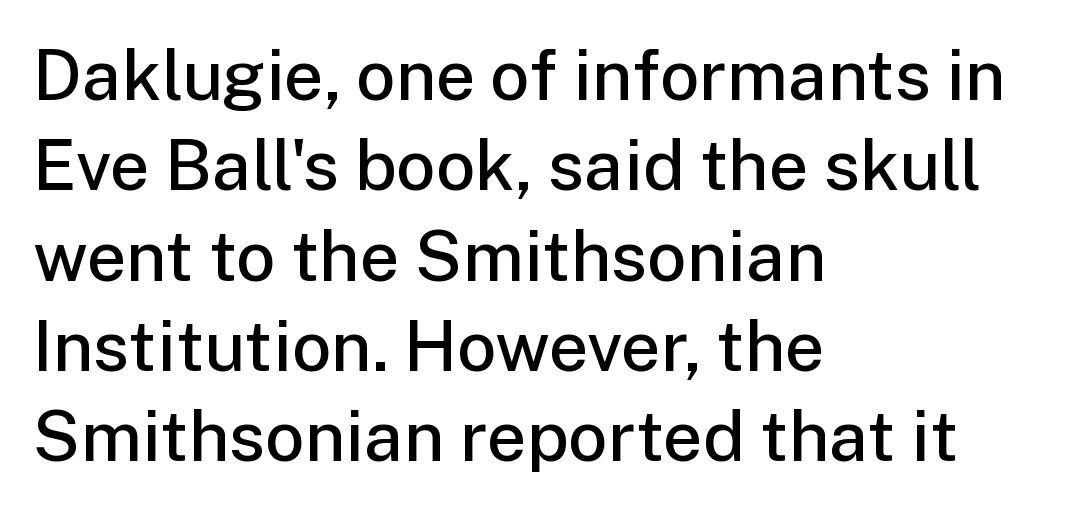
Leading: standard. The axis of the letterforms is exactly vertical. Observe the absence of serifs on each vertical stroke in this sample. The characters look somewhat weighty, a semibold short of true bold. Note the varied advance widths — an 'i' is clearly narrower than an 'm'.
